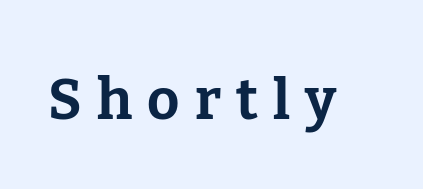
Q: Is the text bold? A: Yes.
Q: Is the text italic (slanted)? A: No, it is upright.
Q: Is the typeface a serif or a sans-serif typeface? A: Serif.
Q: Is the text underlined? A: No.
Q: Is the spacing between letters normal or unusually wide? A: Unusually wide.
Q: Width (condensed, normal, or wide)? A: Normal.
Q: Stroke contrast? A: Low.
Q: x-height? A: Medium.
Q: Monospaced? A: No.
